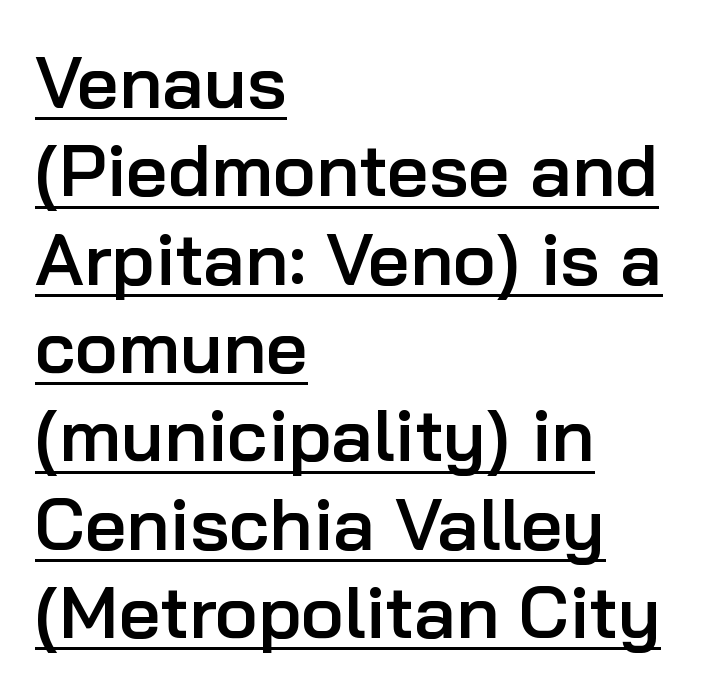
{"serif": "no", "italic": "no", "bold": "semi", "weight": "semibold", "width": "normal", "stroke_contrast": "low", "x_height": "medium", "monospaced": "no", "underline": "yes", "align": "left", "line_spacing_ratio": 1.21, "letter_spacing": "normal", "letter_spacing_em": 0.0, "glyph_px": 73}
